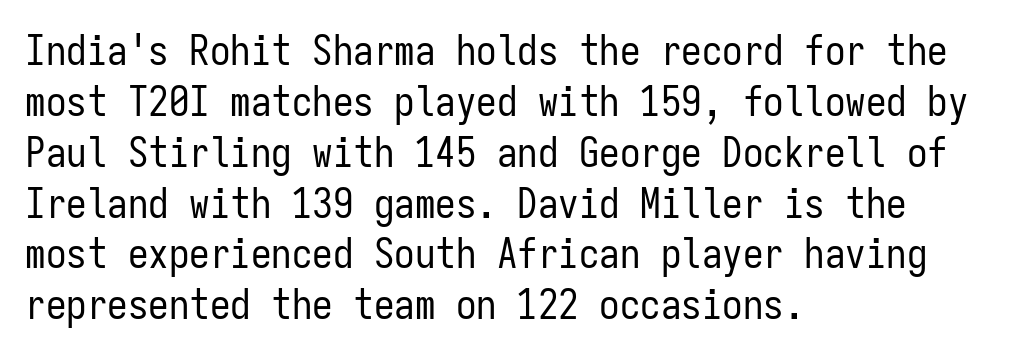
Spacing verdict: monospaced, one width for all characters. Serifs: no, the terminals of the letterforms are clean. The lettering holds an erect, upright posture throughout. A bare baseline throughout the passage. The horizontal fit of the characters is conventional and even. Unbolded letterforms with no extra heft.
